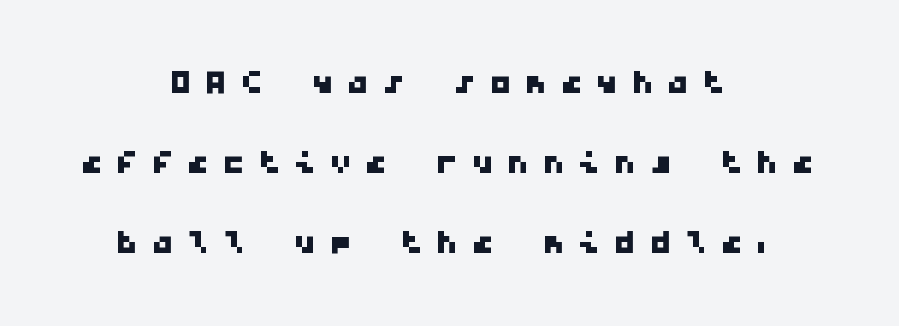
Q: Is the typeface a serif or a sans-serif typeface? A: Sans-serif.
Q: Is the text underlined? A: No.
Q: How is the paragraph aligned? A: Centered.
Q: Is the spacing between letters normal or unusually wide? A: Unusually wide.
Q: Width (condensed, normal, or wide)? A: Wide.
Q: Stroke contrast? A: Low.
Q: x-height? A: Medium.
Q: Monospaced? A: Yes.
